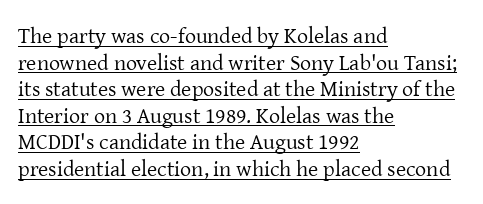
{"italic": "no", "bold": "no", "underline": "yes", "align": "left", "line_spacing_ratio": 1.21, "letter_spacing": "normal", "letter_spacing_em": 0.0, "glyph_px": 22}
